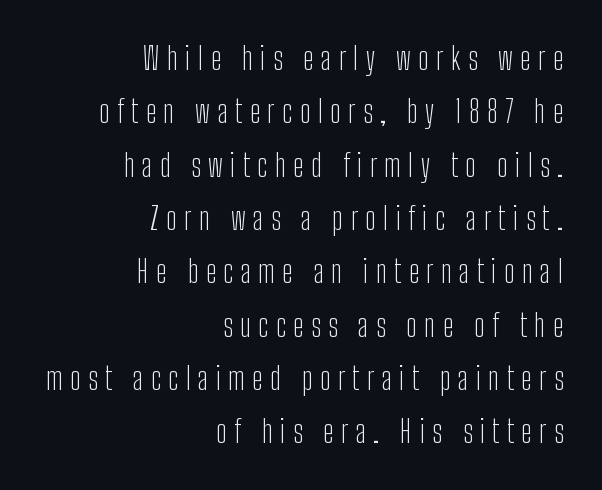
Q: Is the text bold? A: No.
Q: Is the text italic (slanted)? A: No, it is upright.
Q: Is the typeface a serif or a sans-serif typeface? A: Sans-serif.
Q: Is the text underlined? A: No.
Q: How is the paragraph aligned? A: Right-aligned.
Q: Is the spacing between letters normal or unusually wide? A: Unusually wide.
Q: Width (condensed, normal, or wide)? A: Condensed.
Q: Stroke contrast? A: Low.
Q: x-height? A: Medium.
Q: Monospaced? A: No.
